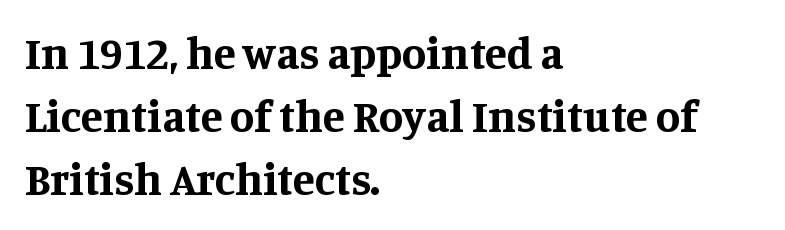
This sample uses an upright cut, with every glyph sitting square on the baseline. Standard letterfit; no display-style spreading of the glyphs. In terms of letterform style, serifs are clearly present. Compared with typical paragraphs, the rows here are spaced about the same. Left-aligned paragraph, ragged on the right.
